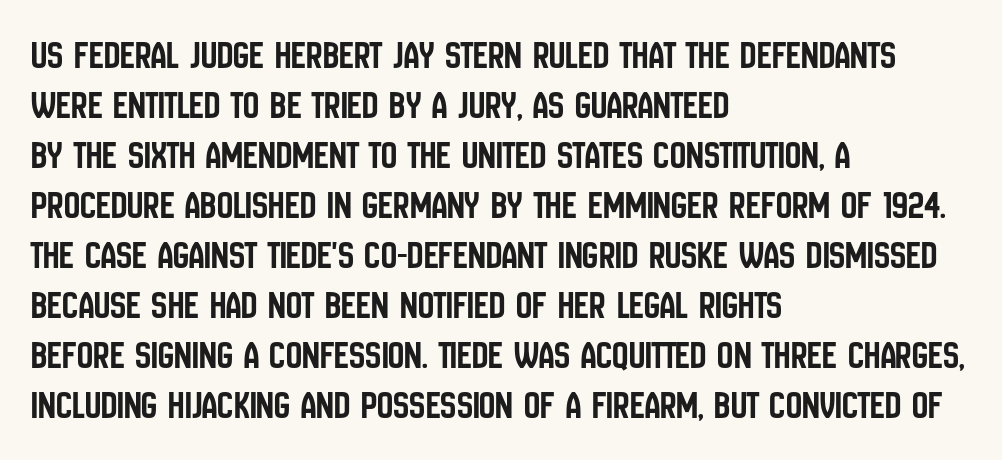
The image shows 40 px condensed sans-serif type, upright; set left-aligned, normal line spacing (1.25x), normal letter spacing, not underlined; low stroke contrast and a large x-height.
